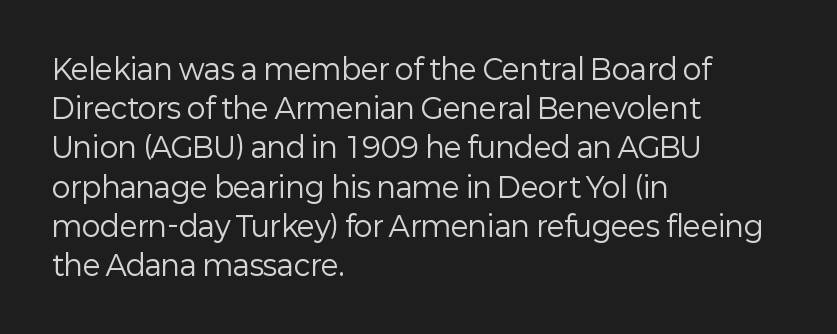
{"serif": "no", "italic": "no", "bold": "no", "weight": "regular", "width": "normal", "stroke_contrast": "low", "x_height": "medium", "monospaced": "no", "underline": "no", "align": "left", "line_spacing": "normal", "line_spacing_ratio": 1.4, "letter_spacing": "normal", "letter_spacing_em": 0.0, "glyph_px": 28}
